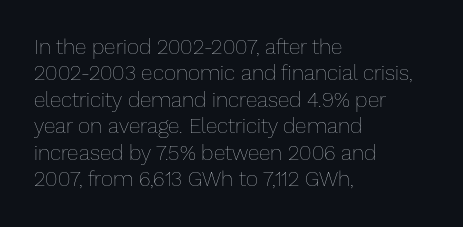
{"italic": "no", "bold": "no", "underline": "no", "align": "left", "line_spacing": "normal", "line_spacing_ratio": 1.26, "letter_spacing": "normal", "letter_spacing_em": 0.0, "glyph_px": 21}
